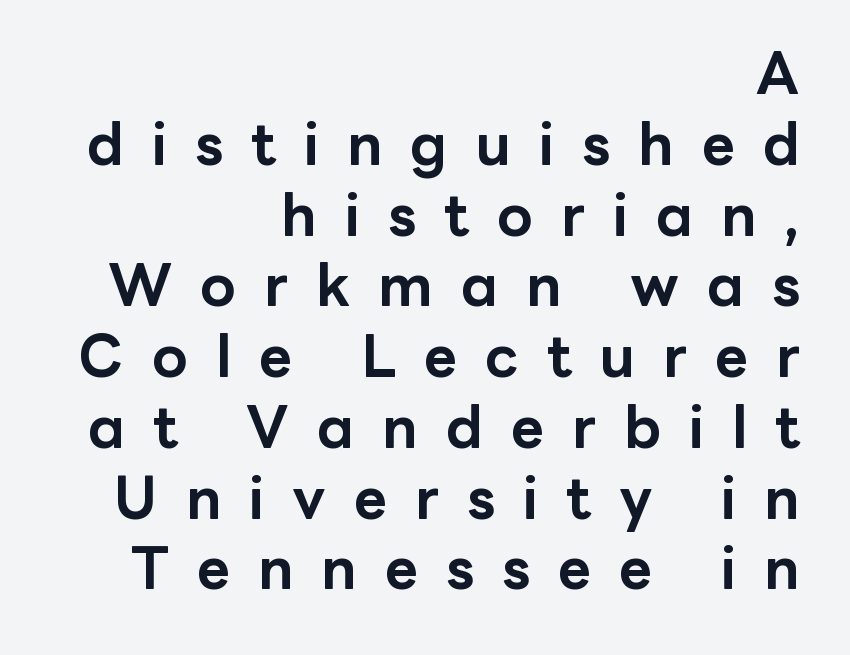
This is heavy type, rendered in bold. The paragraph has a hard right edge and a soft left edge. The space directly below the letters is spotless. The tracking reads as deliberately expanded to a designer's eye. Think of a printed novel: that variable character pitch is what you see here.
